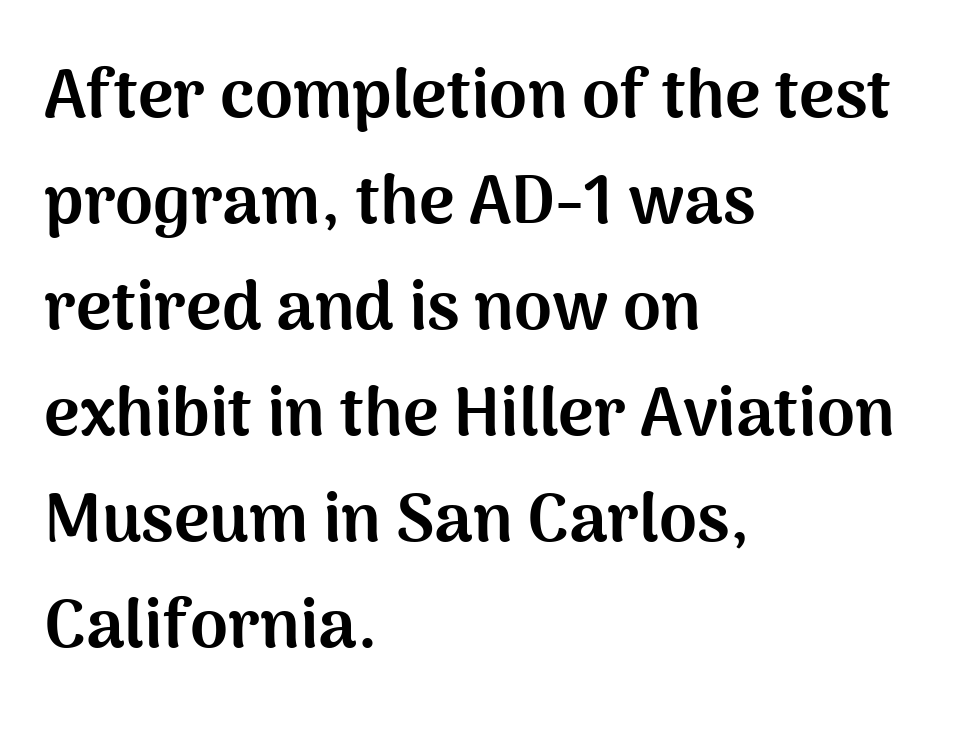
This is sans-serif lettering, the kind often seen on screens and signage. This sample uses plain, unmodified letter spacing. Regular leading. Line beginnings align vertically; line endings do not. Does the lettering tilt? It doesn't — this is upright.
